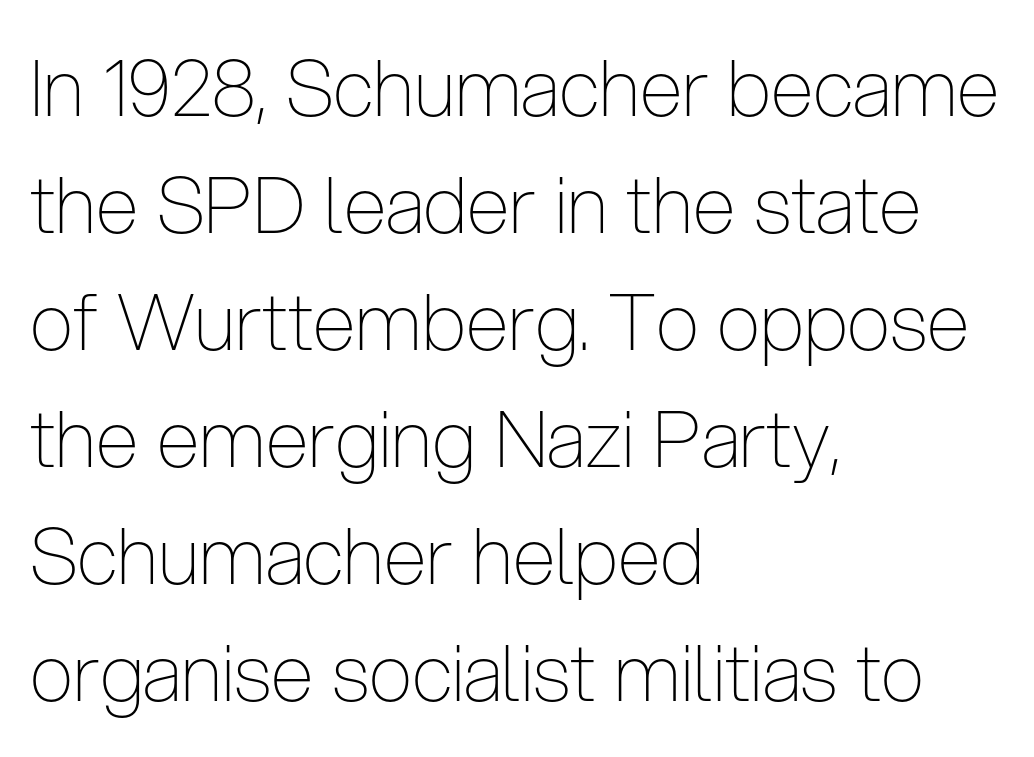
The strokes carry an ordinary text weight at most. The tracking reads as untouched default to a designer's eye. Caption: multi-line text, flush left, ragged right. A typesetter would call this leading conventional body-copy spacing.
